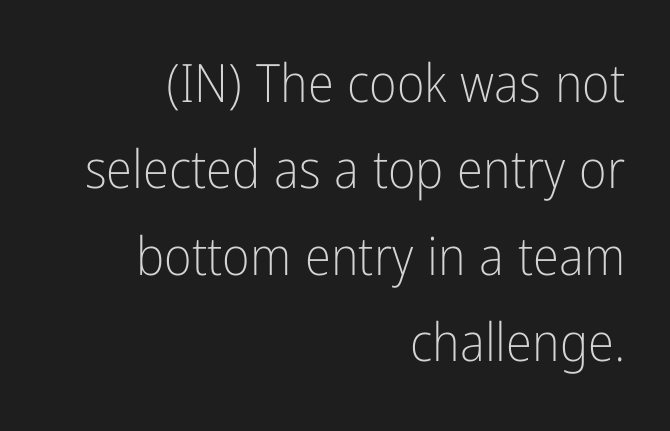
{"serif": "no", "italic": "no", "bold": "no", "weight": "light", "width": "condensed", "stroke_contrast": "low", "x_height": "medium", "monospaced": "no", "underline": "no", "align": "right", "line_spacing": "normal", "line_spacing_ratio": 1.63, "letter_spacing": "normal", "letter_spacing_em": 0.0, "glyph_px": 53}
